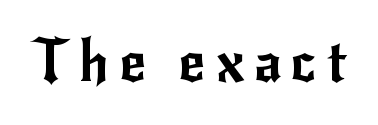
The image shows 57 px sans-serif type, upright; set not underlined; low stroke contrast and a small x-height.
